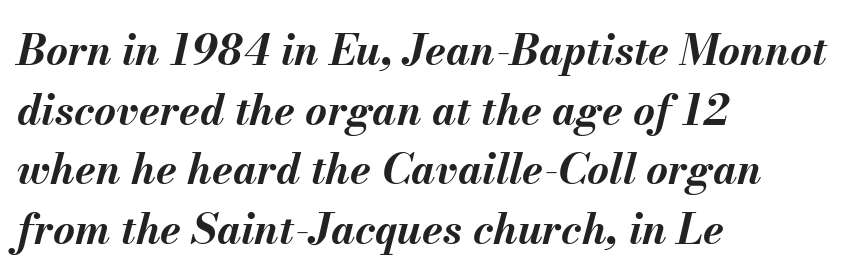
You could not count columns in this text — the font is proportionally spaced. The letters are slanted; this is an italic face. Has an underline been added? It has not. This block has exactly the height ordinary leading produces. The rendering uses a bold face; every stroke is thick and dark. How are the letters spaced? Ordinarily, with no added tracking.
